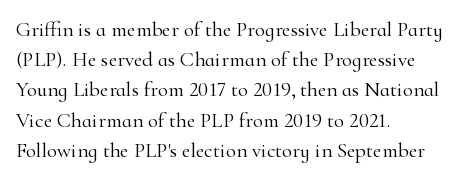
{"italic": "no", "bold": "no", "underline": "no", "align": "left", "line_spacing": "normal", "line_spacing_ratio": 1.44, "letter_spacing": "normal", "letter_spacing_em": 0.0, "glyph_px": 21}
